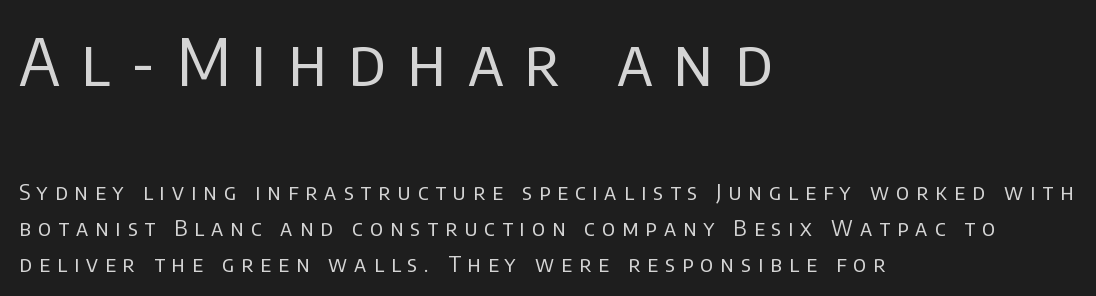
The image shows 65 px regular-weight sans-serif type, upright; set left-aligned, normal line spacing (1.63x), unusually wide letter spacing (+0.32 em), not underlined; the first (top) block is 2.95x larger; low stroke contrast and a large x-height.
